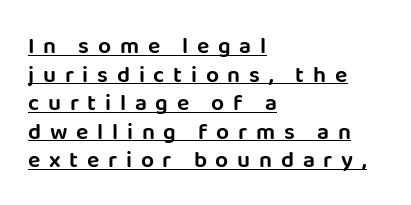
Notice how the passage keeps a crisp vertical edge on the left only. Compared with undecorated copy, this sample adds a rule below the words. These lines have a slow, spaced-out rhythm from letter to letter. The lettering holds an erect, upright posture throughout.
